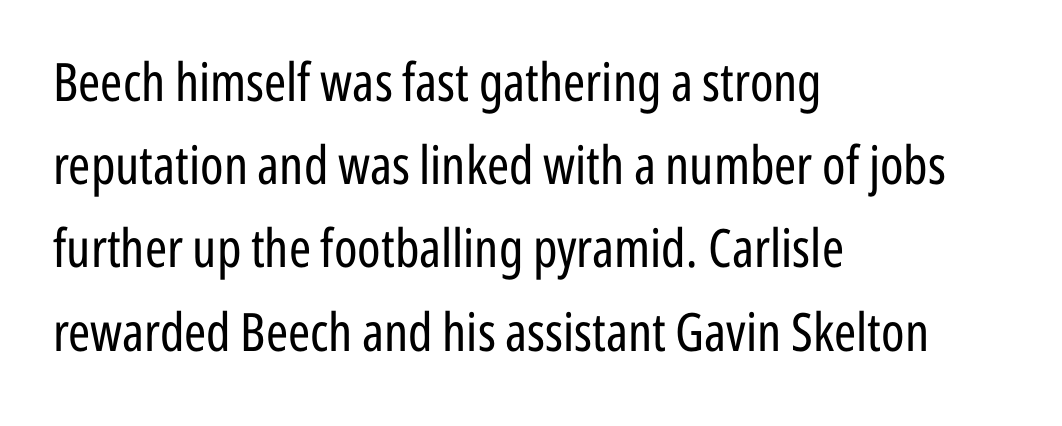
Q: Is the text bold? A: No.
Q: Is the text italic (slanted)? A: No, it is upright.
Q: Is the typeface a serif or a sans-serif typeface? A: Sans-serif.
Q: Is the text underlined? A: No.
Q: How is the paragraph aligned? A: Left-aligned.
Q: Is the spacing between letters normal or unusually wide? A: Normal.
Q: Is the spacing between lines tight, normal or loose? A: Normal.
Q: Width (condensed, normal, or wide)? A: Condensed.
Q: Stroke contrast? A: Low.
Q: x-height? A: Medium.
Q: Monospaced? A: No.
